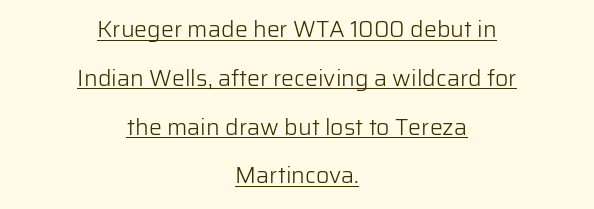
If you measured baseline to baseline, you'd find a long distance. The tracking reads as untouched default to a designer's eye. Does a line run under the words? Yes, clearly. Line starts and ends both wander, symmetrically.
